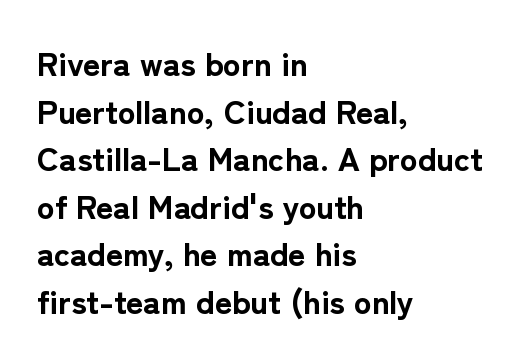
{"serif": "no", "italic": "no", "bold": "yes", "weight": "bold", "width": "normal", "stroke_contrast": "low", "x_height": "medium", "monospaced": "no", "underline": "no", "align": "left", "line_spacing": "normal", "line_spacing_ratio": 1.44, "letter_spacing": "normal", "letter_spacing_em": 0.0, "glyph_px": 33}
